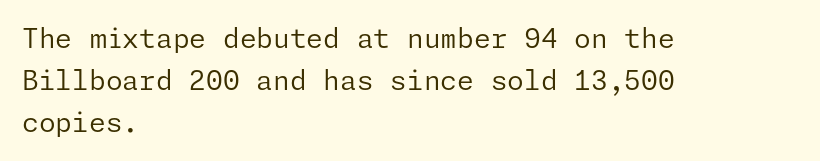
Each new line begins a customary step beneath the previous one. The passage shown is not underscored anywhere. Weight: not bold — regular or lighter. Nope, not italic — everything's standing straight. A classic flush-left, rag-right setting is used for this passage.
